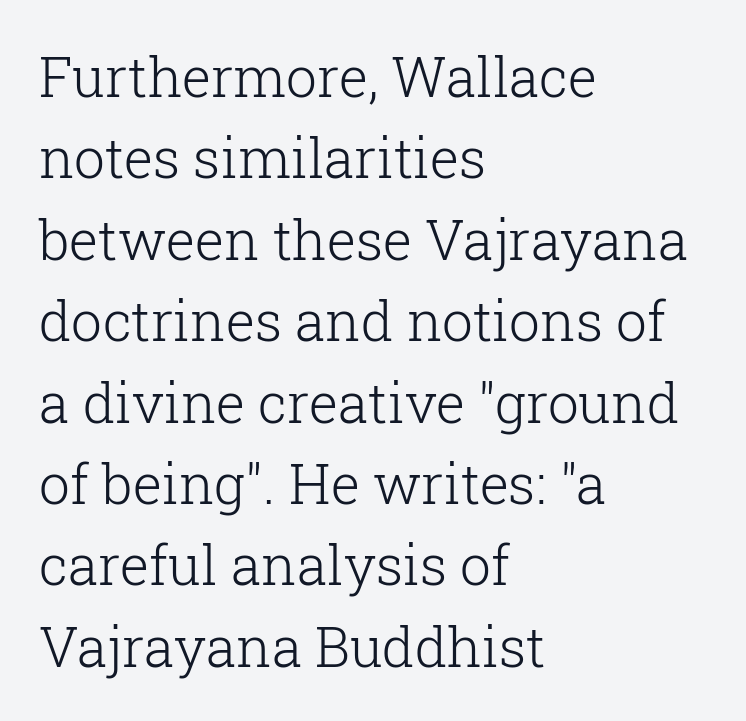
The image shows 55 px light serif type, upright; set left-aligned, normal line spacing (1.48x), normal letter spacing, not underlined; low stroke contrast and a medium x-height.
